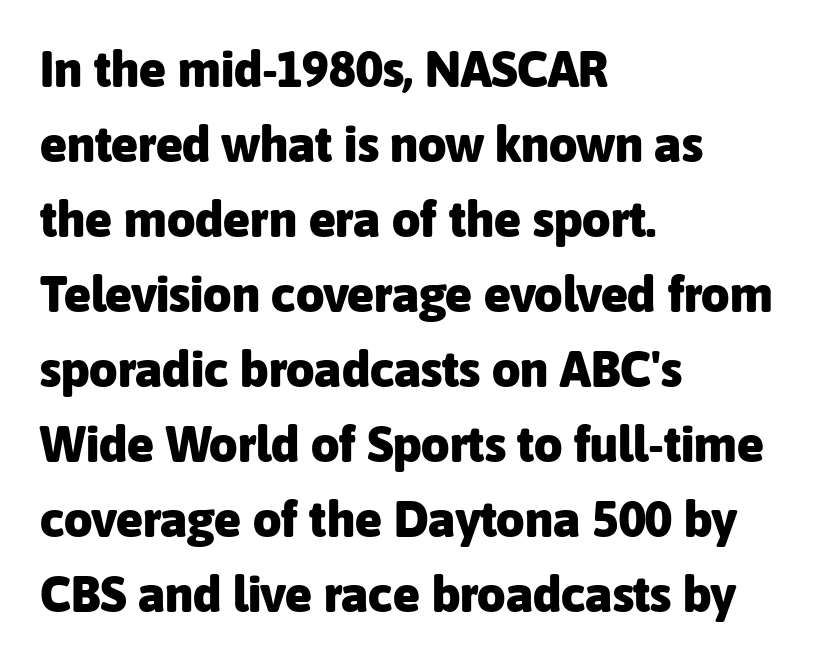
A full-strength bold gives these letters their thick strokes. Spacing between characters is what you'd get straight out of the box. A sans-serif font was chosen for this passage. The letters stand upright; this is a roman face. The passage shown is not underscored anywhere.
